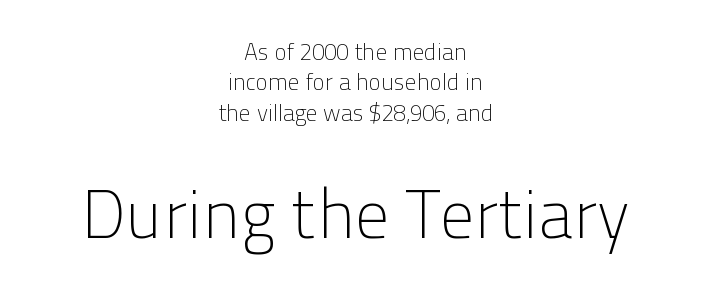
Q: Is the text bold? A: No.
Q: Is the text italic (slanted)? A: No, it is upright.
Q: Is the typeface a serif or a sans-serif typeface? A: Sans-serif.
Q: Is the text underlined? A: No.
Q: How is the paragraph aligned? A: Centered.
Q: Is the spacing between letters normal or unusually wide? A: Normal.
Q: Is the spacing between lines tight, normal or loose? A: Normal.
Q: Which block of text is set in a larger size, the first (top) or the second (bottom)? A: The second (bottom) one.
Q: Width (condensed, normal, or wide)? A: Normal.
Q: Stroke contrast? A: Low.
Q: x-height? A: Medium.
Q: Monospaced? A: No.
